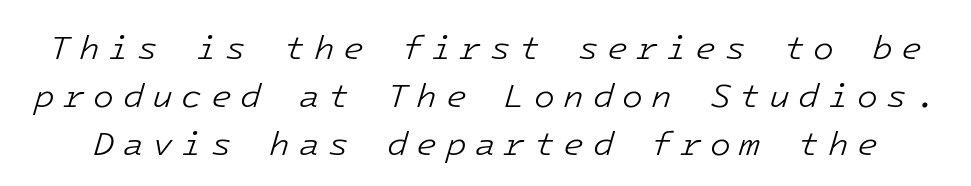
Plain, unruled lines of type. A typesetter would call this leading conventional body-copy spacing. The passage shown has open, widely tracked lettering throughout. Is the stroke heavy? The answer is a plain regular-or-lighter. Does the lettering tilt? It does — this is italic.
